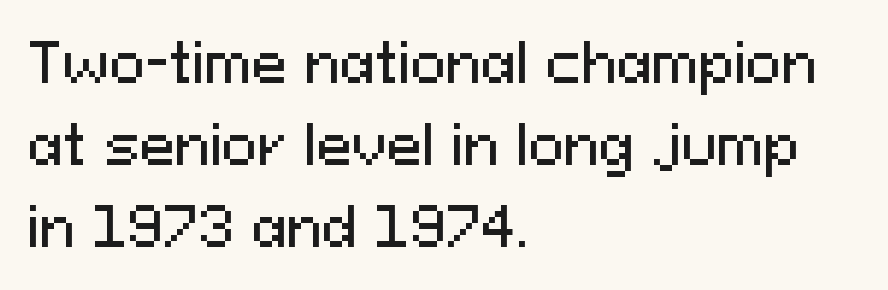
The image shows 53 px sans-serif type, upright; set left-aligned, normal line spacing (1.55x), normal letter spacing, not underlined; medium stroke contrast and a medium x-height.
